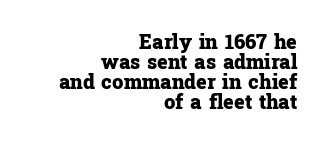
The sample has been set heavy, in full bold. Upright lettering throughout. The words here are not underlined. Each new line begins almost immediately beneath the previous one. A flush-right, rag-left setting is used for this passage.
